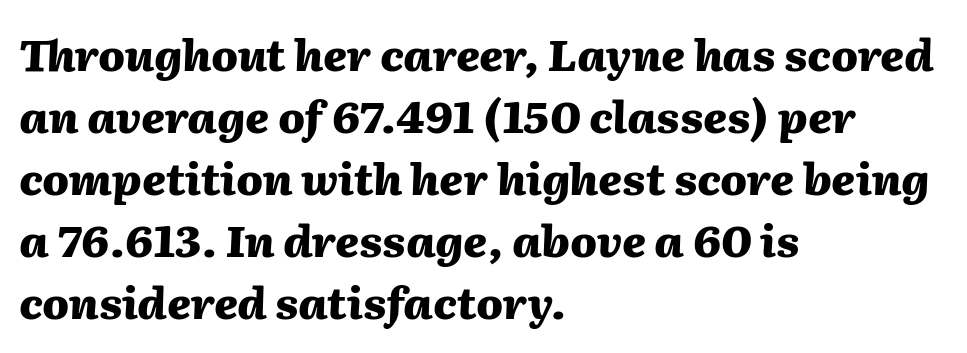
{"italic": "yes", "lean": "right", "slant_degrees": 2, "bold": "yes", "weight": "heavy", "width": "normal", "stroke_contrast": "medium", "x_height": "medium", "monospaced": "no", "underline": "no", "align": "left", "line_spacing": "normal", "line_spacing_ratio": 1.41, "letter_spacing": "normal", "letter_spacing_em": 0.0, "glyph_px": 44}
